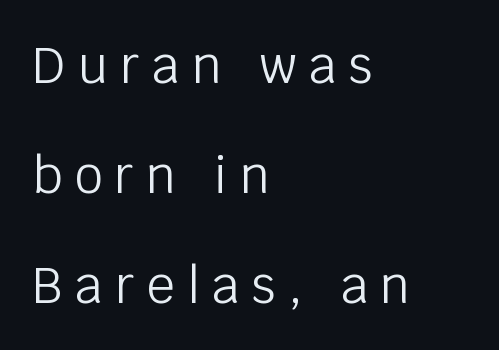
Students, note that the glyphs here are deliberately spaced far apart. The designer dialed line spacing up above the default. The glyphs are unaccompanied by any horizontal stroke below them. Every character sits straight up, as roman type does.
